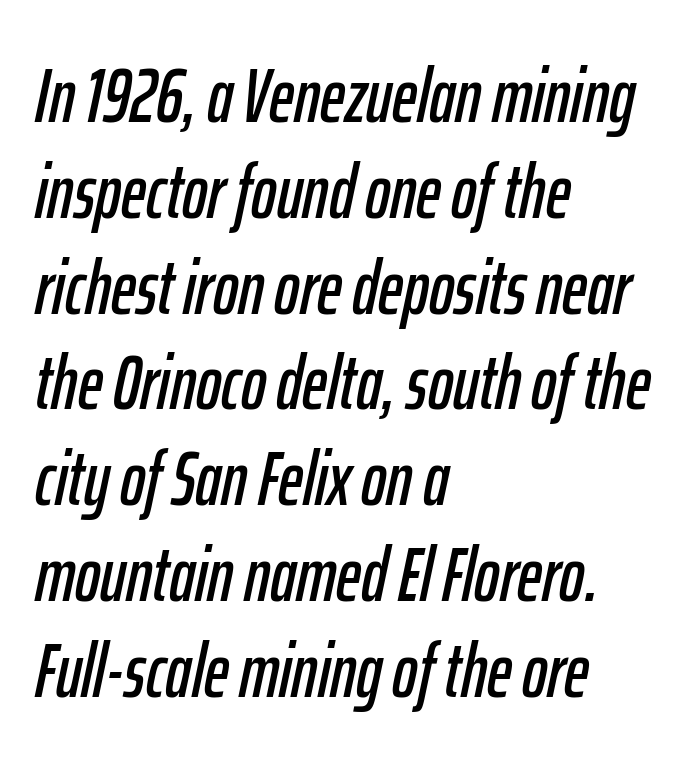
Spacing between characters is what you'd get straight out of the box. The passage shown is typed in a proportional face where columns would drift. Each row of text sits above clean, open space. Leftover space on each line is placed entirely after the last word. Does the leading feel generous? No, just average.
